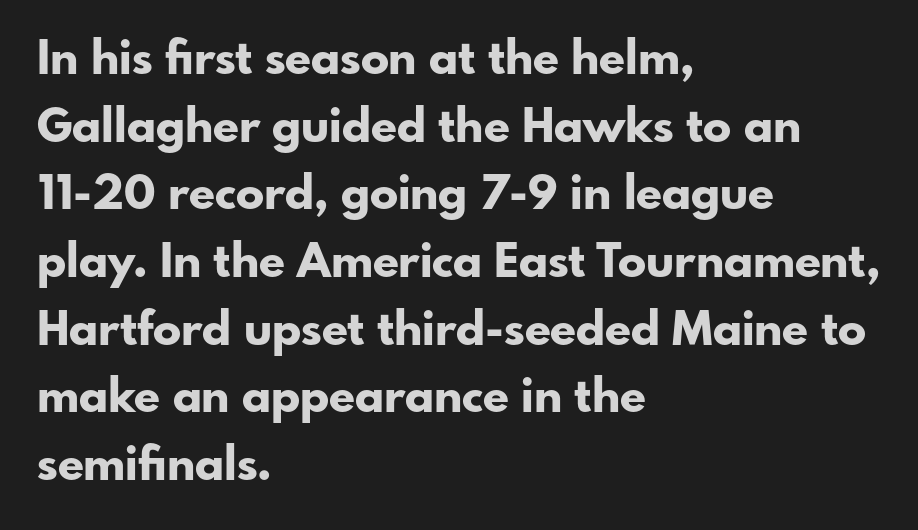
These lines are set flush left with a ragged right edge. The lettering holds an erect, upright posture throughout. Regular leading. Observe the ordinary spacing: letters are neighbours, not strangers. This sample has the flowing, uneven cadence of proportional lettering.
